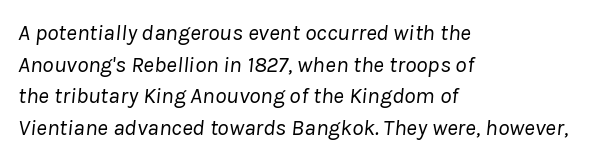
Q: Is the text bold? A: No.
Q: Is the text italic (slanted)? A: Yes, it leans right by about 8 degrees.
Q: Is the text underlined? A: No.
Q: How is the paragraph aligned? A: Left-aligned.
Q: Is the spacing between letters normal or unusually wide? A: Normal.
Q: Is the spacing between lines tight, normal or loose? A: Normal.
